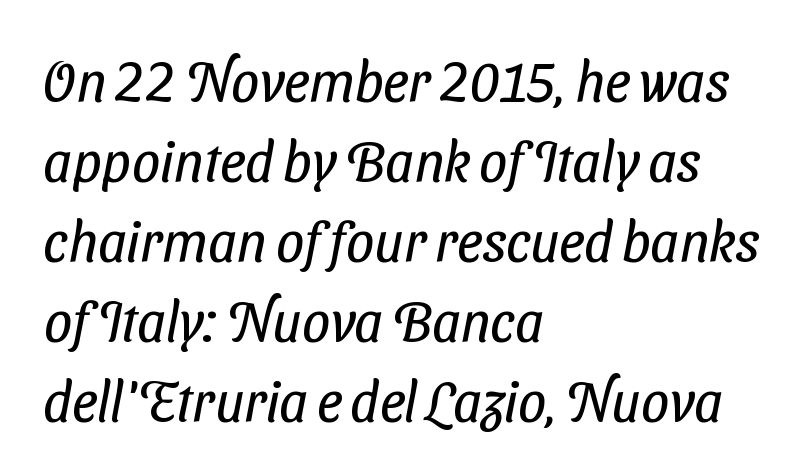
{"serif": "no", "bold": "no", "weight": "regular", "width": "condensed", "stroke_contrast": "low", "x_height": "medium", "monospaced": "no", "underline": "no", "align": "left", "line_spacing": "normal", "line_spacing_ratio": 1.43, "letter_spacing": "normal", "letter_spacing_em": 0.0, "glyph_px": 56}
